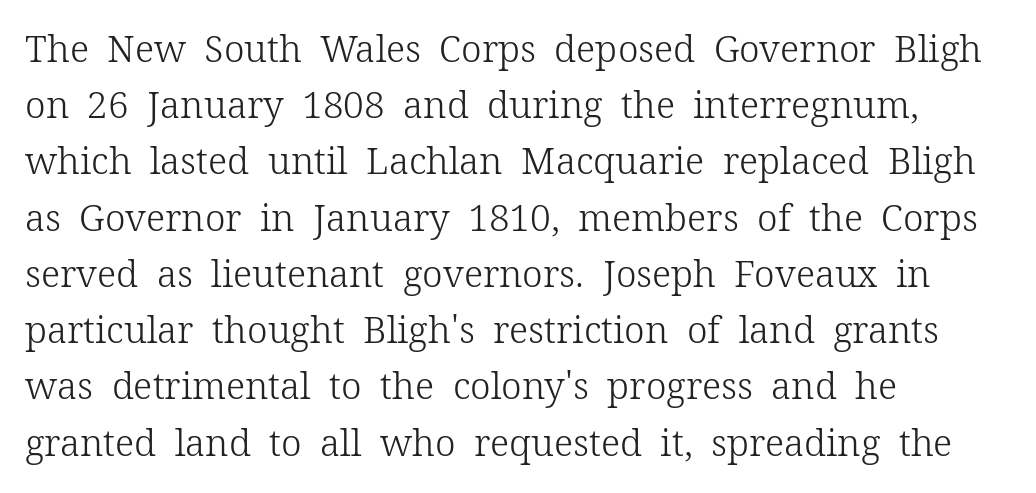
{"serif": "yes", "italic": "no", "bold": "no", "weight": "light", "width": "normal", "stroke_contrast": "low", "x_height": "medium", "monospaced": "no", "underline": "no", "align": "left", "line_spacing": "normal", "line_spacing_ratio": 1.52, "letter_spacing": "normal", "letter_spacing_em": 0.0, "glyph_px": 37}
